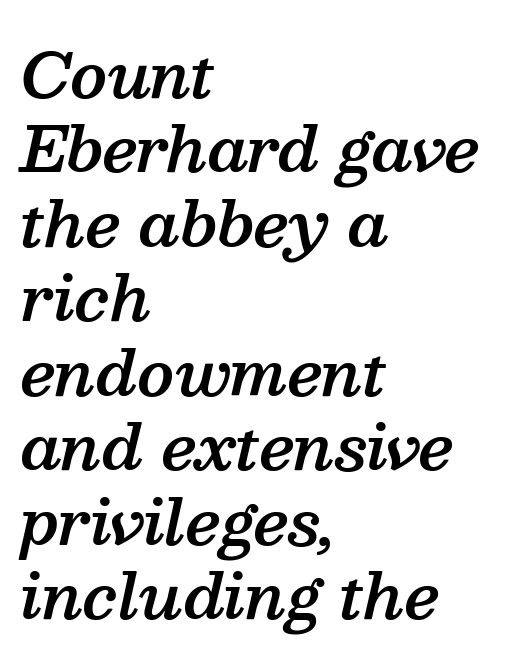
{"serif": "yes", "italic": "yes", "lean": "right", "slant_degrees": 13, "bold": "semi", "weight": "semibold", "width": "normal", "stroke_contrast": "medium", "x_height": "medium", "monospaced": "no", "underline": "no", "align": "left", "line_spacing_ratio": 1.22, "letter_spacing": "normal", "letter_spacing_em": 0.0, "glyph_px": 61}
